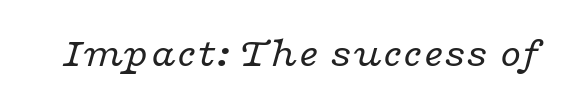
Q: Is the text bold? A: No.
Q: Is the text italic (slanted)? A: Yes, it leans right by about 16 degrees.
Q: Is the typeface a serif or a sans-serif typeface? A: Serif.
Q: Is the text underlined? A: No.
Q: Is the spacing between letters normal or unusually wide? A: Normal.
Q: Width (condensed, normal, or wide)? A: Wide.
Q: Stroke contrast? A: Low.
Q: x-height? A: Medium.
Q: Monospaced? A: No.
